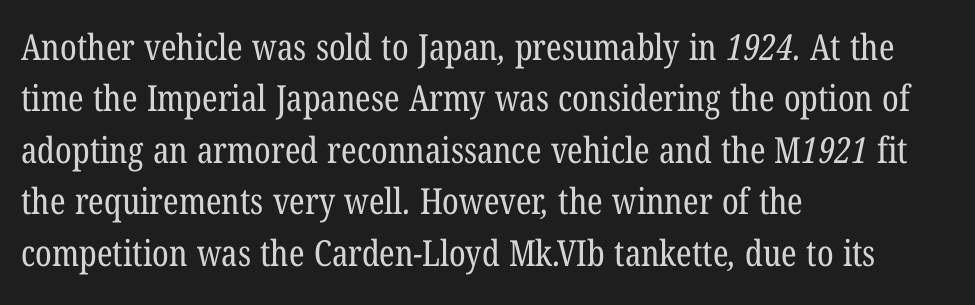
Q: Is the text bold? A: No.
Q: Is the typeface a serif or a sans-serif typeface? A: Serif.
Q: Is the text underlined? A: No.
Q: How is the paragraph aligned? A: Left-aligned.
Q: Is the spacing between letters normal or unusually wide? A: Normal.
Q: Is the spacing between lines tight, normal or loose? A: Normal.
Q: Width (condensed, normal, or wide)? A: Condensed.
Q: Stroke contrast? A: Low.
Q: x-height? A: Medium.
Q: Monospaced? A: No.
